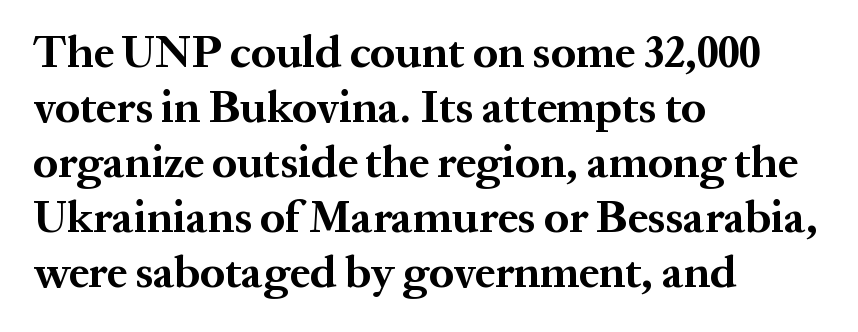
Q: Is the text bold? A: Yes.
Q: Is the text italic (slanted)? A: No, it is upright.
Q: Is the typeface a serif or a sans-serif typeface? A: Serif.
Q: Is the text underlined? A: No.
Q: How is the paragraph aligned? A: Left-aligned.
Q: Is the spacing between letters normal or unusually wide? A: Normal.
Q: Width (condensed, normal, or wide)? A: Normal.
Q: Stroke contrast? A: Medium.
Q: x-height? A: Medium.
Q: Monospaced? A: No.
